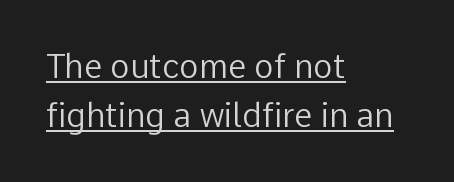
Characters follow at the spacing the type designer built in. Notice how a bar underscores the lettering throughout. Check where the strokes stop: nothing finishes them off — pure sans. Note the varied advance widths — an 'i' is clearly narrower than an 'm'. The typesetter chose a ragged-right arrangement here.
